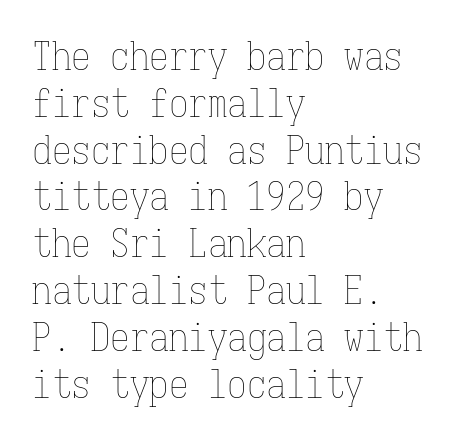
{"italic": "no", "bold": "no", "weight": "thin", "width": "condensed", "stroke_contrast": "low", "x_height": "medium", "monospaced": "yes", "underline": "no", "align": "left", "line_spacing_ratio": 1.2, "letter_spacing": "normal", "letter_spacing_em": 0.0, "glyph_px": 39}
